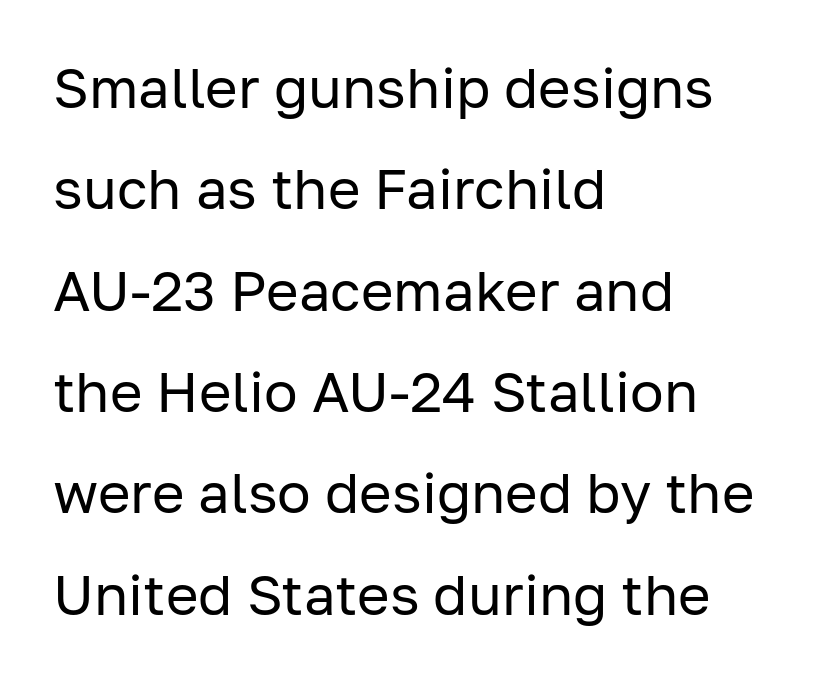
Q: Is the text bold? A: No.
Q: Is the text italic (slanted)? A: No, it is upright.
Q: Is the typeface a serif or a sans-serif typeface? A: Sans-serif.
Q: Is the text underlined? A: No.
Q: How is the paragraph aligned? A: Left-aligned.
Q: Is the spacing between letters normal or unusually wide? A: Normal.
Q: Width (condensed, normal, or wide)? A: Normal.
Q: Stroke contrast? A: Low.
Q: x-height? A: Medium.
Q: Monospaced? A: No.
